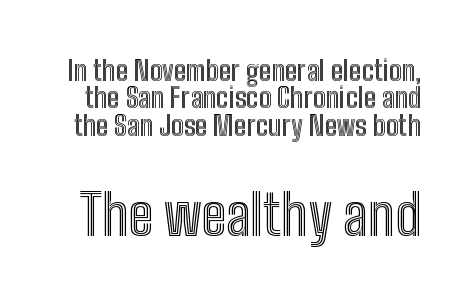
The image shows 56 px condensed type, upright; set tight line spacing (0.98x), normal letter spacing, not underlined; the second (bottom) block is 2.0x larger; a medium x-height.
